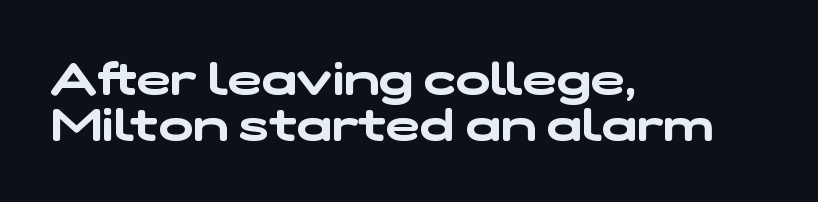
Q: Is the typeface a serif or a sans-serif typeface? A: Sans-serif.
Q: Is the text underlined? A: No.
Q: How is the paragraph aligned? A: Left-aligned.
Q: Is the spacing between letters normal or unusually wide? A: Normal.
Q: Is the spacing between lines tight, normal or loose? A: Tight.
Q: Width (condensed, normal, or wide)? A: Wide.
Q: Stroke contrast? A: Low.
Q: x-height? A: Medium.
Q: Monospaced? A: No.
